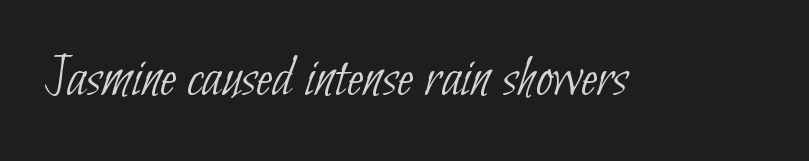
The image shows 60 px thin, condensed sans-serif type; set normal letter spacing, not underlined; low stroke contrast and a small x-height.
